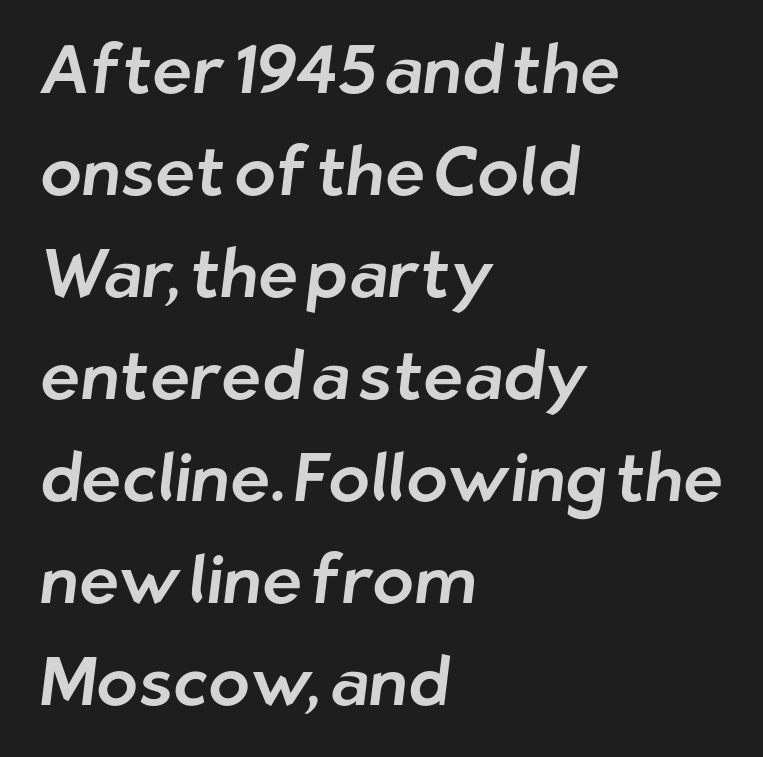
Each letter keeps its own natural width here, so spacing adapts to shape. Short and long lines alike share a common starting point at left. Baseline-to-baseline distance is the conventional proportion of letter height. The specimen omits any rule beneath the text block's lines.
